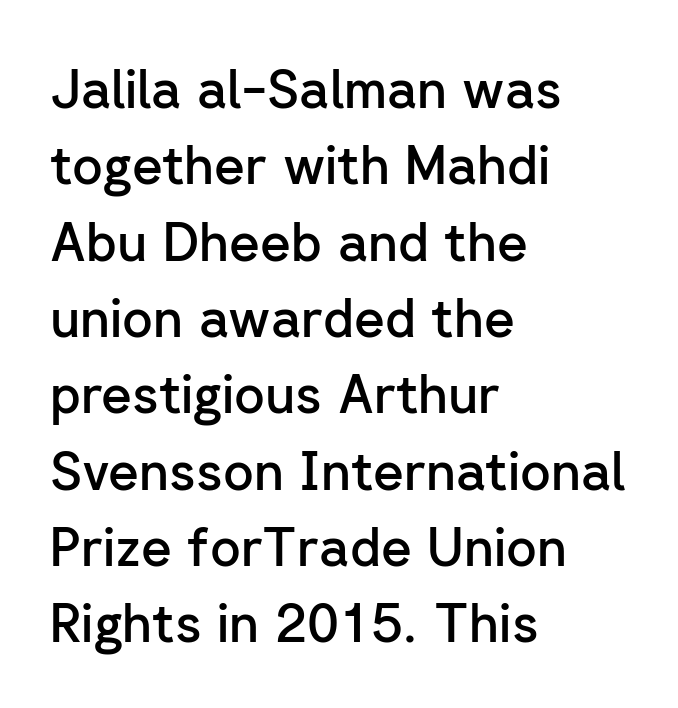
Interline gaps are of average width in this sample. Set as a demibold, roughly 600 on the weight scale. You can tell from the bare stems that sans-serif type was used. Quick note: underline off. The lettering holds an erect, upright posture throughout. You could call the tracking neutral — neither tight nor loose.
